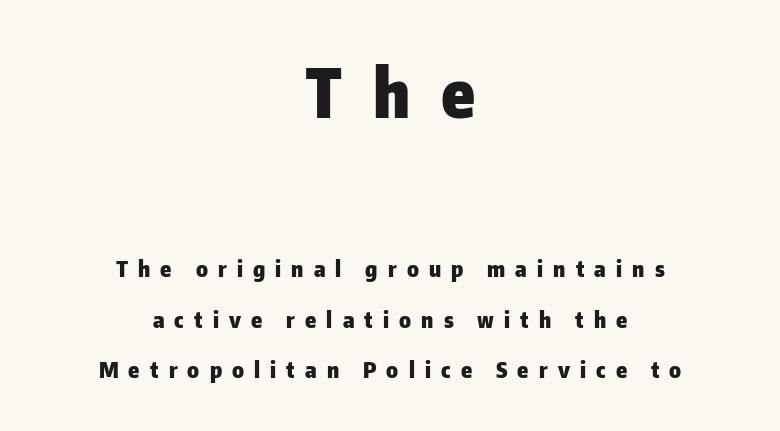
{"serif": "no", "italic": "no", "bold": "yes", "weight": "heavy", "width": "normal", "stroke_contrast": "low", "x_height": "medium", "monospaced": "no", "underline": "no", "align": "center", "line_spacing": "loose", "line_spacing_ratio": 2.28, "letter_spacing": "wide", "letter_spacing_em": 0.46, "larger_block": "first", "size_ratio": 3.05, "glyph_px": 67}
